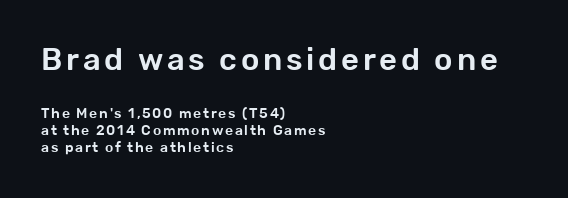
Here the first block reads like a headline and the second like body copy. Think of a printed novel: that variable character pitch is what you see here. The specimen omits any rule beneath the text block's lines. The typography opts for an upright posture over an oblique one. Every row of glyphs begins at an identical x-position on the left.
